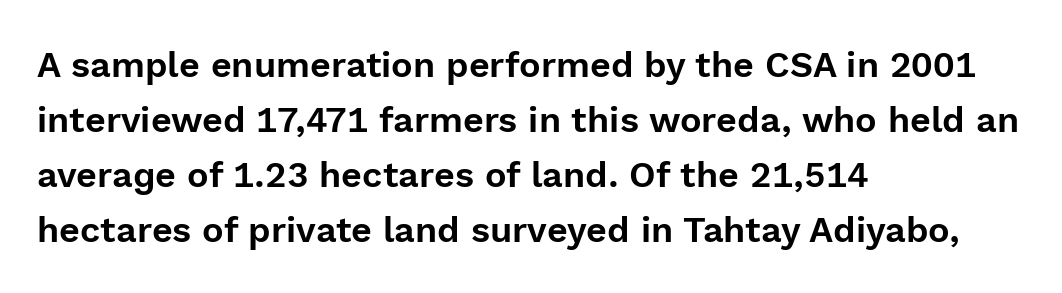
{"serif": "no", "italic": "no", "width": "normal", "x_height": "medium", "monospaced": "no", "underline": "no", "align": "left", "line_spacing": "normal", "line_spacing_ratio": 1.53, "letter_spacing": "normal", "letter_spacing_em": 0.0, "glyph_px": 36}
